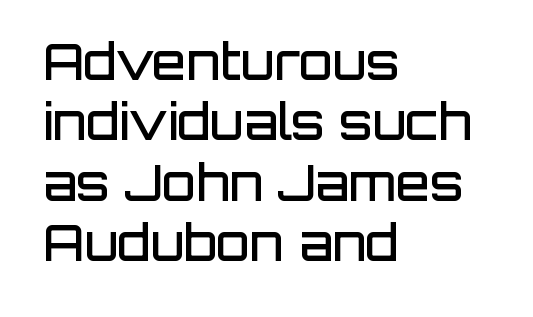
Q: Is the text bold? A: Semi-bold.
Q: Is the text italic (slanted)? A: No, it is upright.
Q: Is the typeface a serif or a sans-serif typeface? A: Sans-serif.
Q: Is the text underlined? A: No.
Q: How is the paragraph aligned? A: Left-aligned.
Q: Is the spacing between letters normal or unusually wide? A: Normal.
Q: Width (condensed, normal, or wide)? A: Normal.
Q: Stroke contrast? A: Low.
Q: x-height? A: Large.
Q: Monospaced? A: No.
